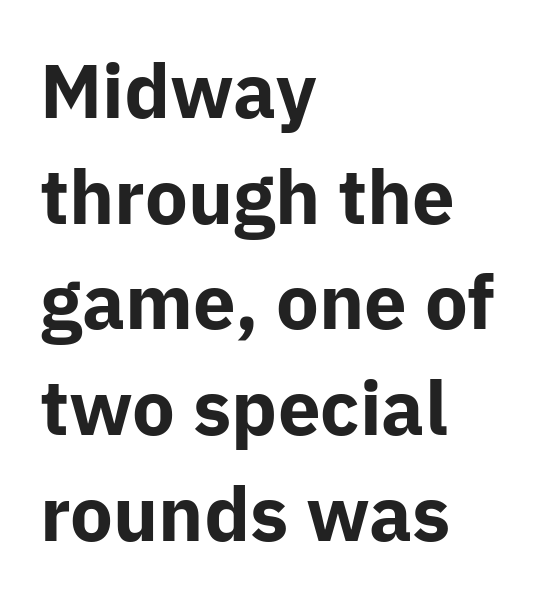
The passage is arranged the way most books set body copy — flush left. On the weight axis this lands at bold, roughly 700. The specimen omits any rule beneath the text block's lines. The passage shown stacks its lines at a standard gap.
